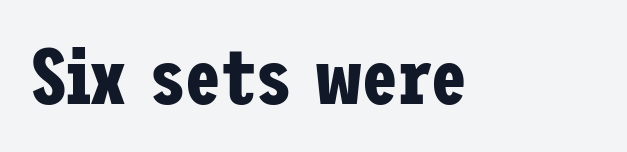
{"serif": "no", "italic": "no", "bold": "yes", "weight": "bold", "width": "condensed", "stroke_contrast": "low", "x_height": "medium", "underline": "no", "letter_spacing": "normal", "letter_spacing_em": 0.0, "glyph_px": 79}
